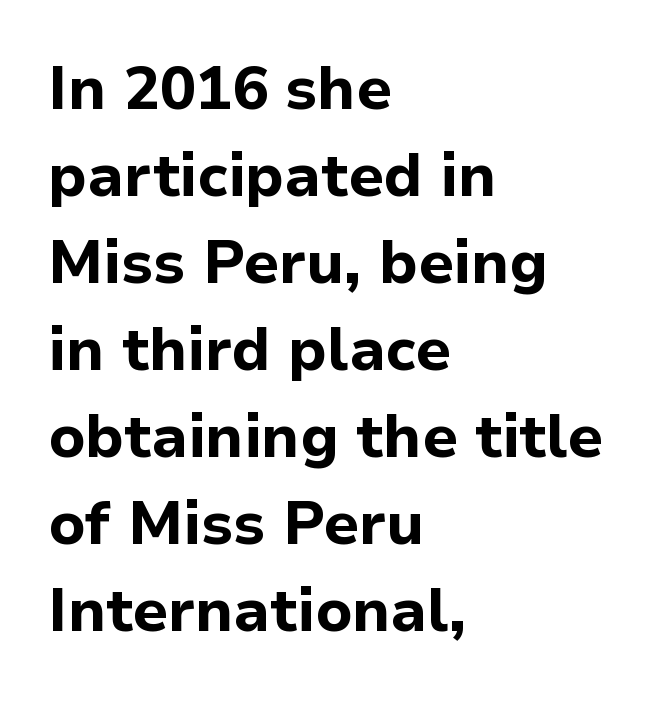
The glyphs have the mass of a bold cut. One glance says typical: line gaps are just what's usual. Do the letters lean? They stand straight. Every row of glyphs begins at an identical x-position on the left. Decoration check: the copy has no underline. The letters advance in unequal steps, a hallmark of proportional type.
